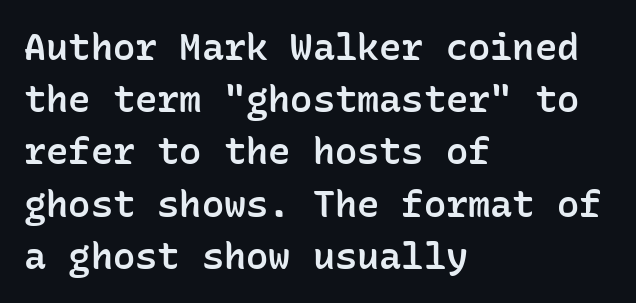
Q: Is the text bold? A: Semi-bold.
Q: Is the text italic (slanted)? A: No, it is upright.
Q: Is the typeface a serif or a sans-serif typeface? A: Sans-serif.
Q: Is the text underlined? A: No.
Q: How is the paragraph aligned? A: Left-aligned.
Q: Is the spacing between letters normal or unusually wide? A: Normal.
Q: Is the spacing between lines tight, normal or loose? A: Normal.
Q: Width (condensed, normal, or wide)? A: Normal.
Q: Stroke contrast? A: Low.
Q: x-height? A: Medium.
Q: Monospaced? A: Yes.
